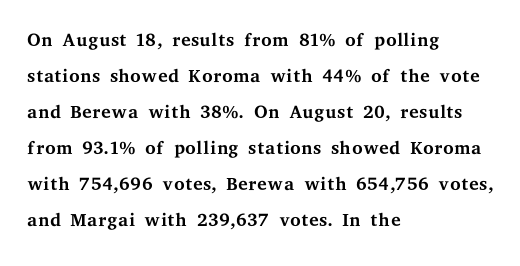
Q: Is the text bold? A: No.
Q: Is the text italic (slanted)? A: No, it is upright.
Q: Is the text underlined? A: No.
Q: How is the paragraph aligned? A: Left-aligned.
Q: Is the spacing between letters normal or unusually wide? A: Normal.
Q: Is the spacing between lines tight, normal or loose? A: Normal.
